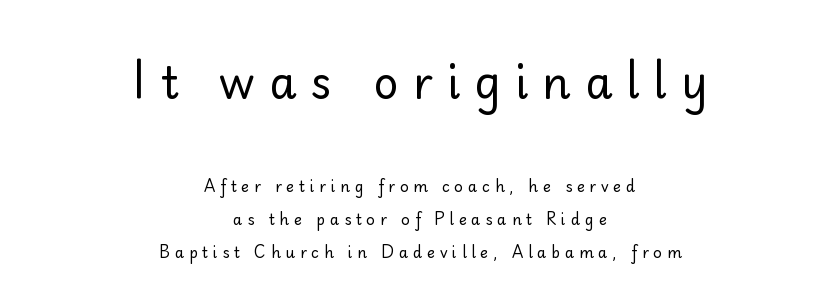
{"serif": "no", "italic": "no", "bold": "no", "weight": "regular", "width": "normal", "stroke_contrast": "low", "x_height": "small", "monospaced": "no", "underline": "no", "align": "center", "line_spacing": "loose", "line_spacing_ratio": 2.18, "letter_spacing": "wide", "letter_spacing_em": 0.32, "larger_block": "first", "size_ratio": 2.93, "glyph_px": 44}
